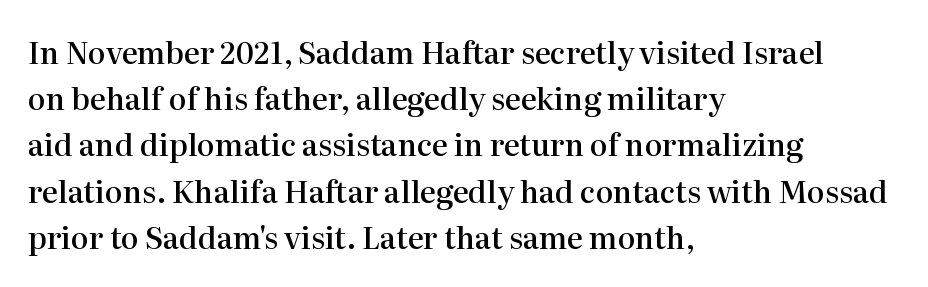
{"serif": "yes", "italic": "no", "bold": "semi", "weight": "semibold", "width": "normal", "stroke_contrast": "high", "x_height": "medium", "monospaced": "no", "underline": "no", "align": "left", "line_spacing": "normal", "line_spacing_ratio": 1.54, "letter_spacing": "normal", "letter_spacing_em": 0.0, "glyph_px": 30}
